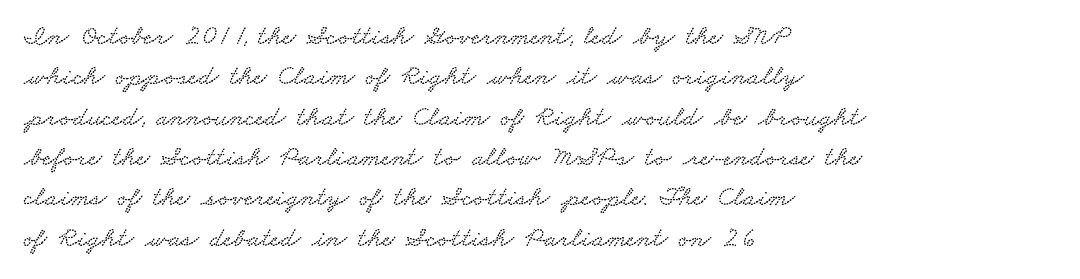
{"serif": "yes", "width": "wide", "stroke_contrast": "low", "x_height": "small", "monospaced": "no", "underline": "no", "align": "left", "line_spacing": "normal", "line_spacing_ratio": 1.44, "letter_spacing": "normal", "letter_spacing_em": 0.0, "glyph_px": 28}
